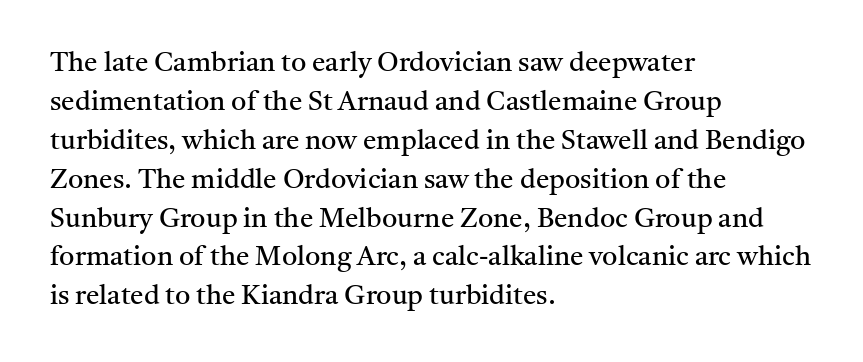
{"italic": "no", "bold": "no", "underline": "no", "align": "left", "line_spacing": "normal", "line_spacing_ratio": 1.44, "letter_spacing": "normal", "letter_spacing_em": 0.0, "glyph_px": 27}
